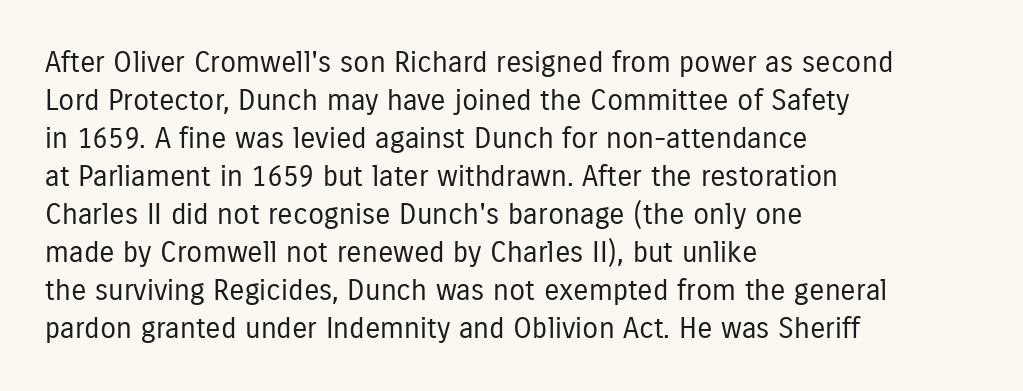
Q: Is the text bold? A: No.
Q: Is the text italic (slanted)? A: No, it is upright.
Q: Is the typeface a serif or a sans-serif typeface? A: Sans-serif.
Q: Is the text underlined? A: No.
Q: How is the paragraph aligned? A: Left-aligned.
Q: Is the spacing between letters normal or unusually wide? A: Normal.
Q: Is the spacing between lines tight, normal or loose? A: Normal.
Q: Width (condensed, normal, or wide)? A: Condensed.
Q: Stroke contrast? A: Low.
Q: x-height? A: Medium.
Q: Monospaced? A: No.
